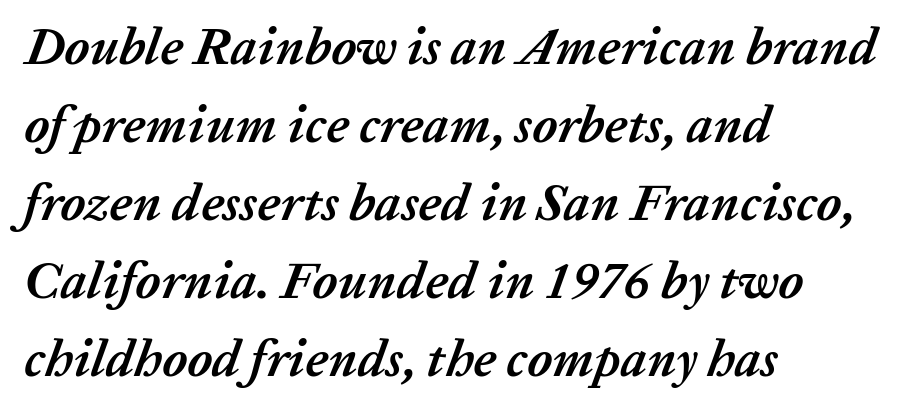
The image shows 52 px semibold type, italic (leaning right); set left-aligned, normal line spacing (1.5x), normal letter spacing, not underlined; low stroke contrast and a medium x-height.
